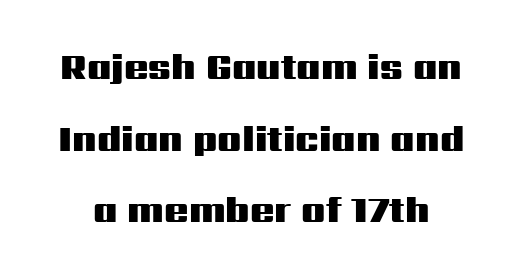
The image shows 36 px heavy, wide sans-serif type, upright; set loose line spacing (1.99x), normal letter spacing, not underlined; medium stroke contrast and a medium x-height.
